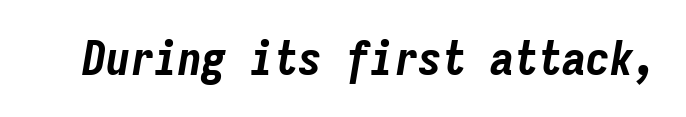
The image shows 48 px bold, condensed type, italic (leaning right), monospaced; set normal letter spacing, not underlined; low stroke contrast and a medium x-height.
